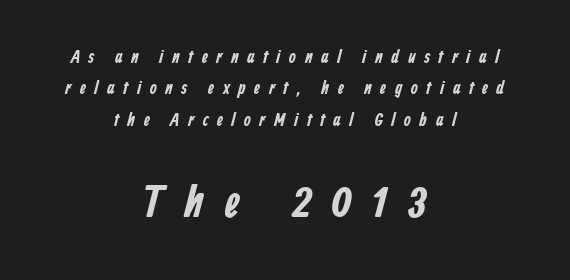
The typeface chosen for these lines omits serifs. Where is the straight margin? There isn't one; the lines are centered. Words float on clear page, feet unadorned. Heft: maximum for text — a bold. Which of the two is more prominent by size? The second, at the bottom. Looks like regular typesetting: each glyph gets only the width it needs.
